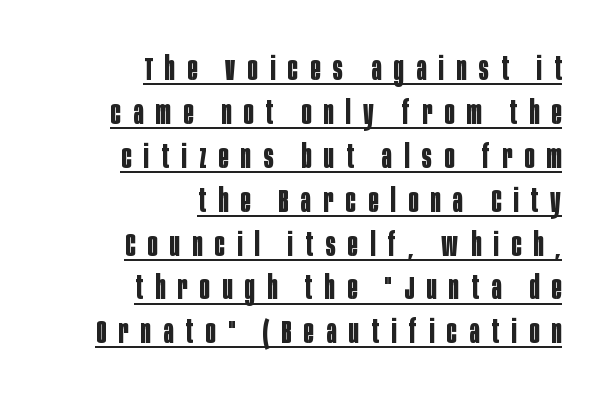
Q: Is the text bold? A: Yes.
Q: Is the text italic (slanted)? A: No, it is upright.
Q: Is the typeface a serif or a sans-serif typeface? A: Sans-serif.
Q: Is the text underlined? A: Yes.
Q: How is the paragraph aligned? A: Right-aligned.
Q: Is the spacing between letters normal or unusually wide? A: Unusually wide.
Q: Is the spacing between lines tight, normal or loose? A: Normal.
Q: Width (condensed, normal, or wide)? A: Condensed.
Q: Stroke contrast? A: Low.
Q: x-height? A: Large.
Q: Monospaced? A: No.
